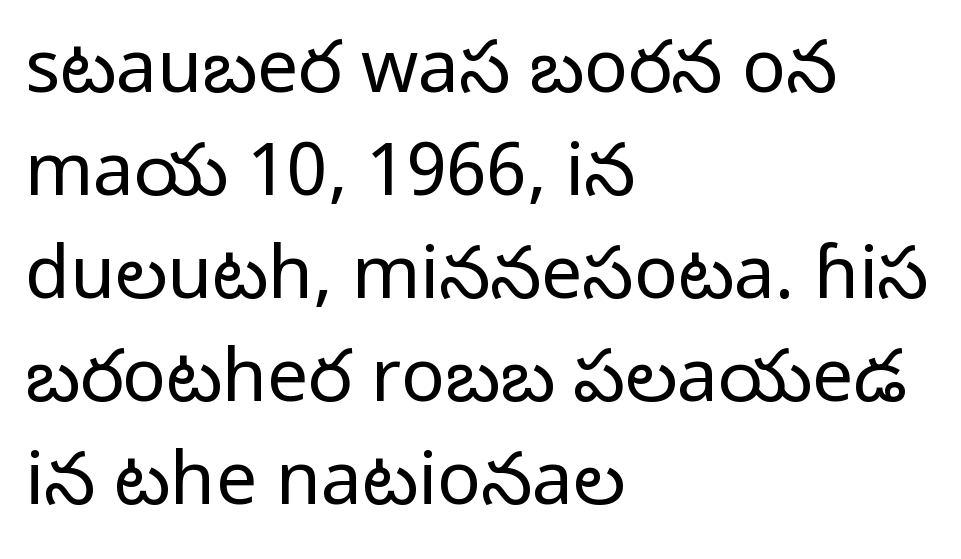
The image shows 73 px regular-weight sans-serif type, upright; set left-aligned, normal line spacing (1.41x), normal letter spacing, not underlined; low stroke contrast and a medium x-height.
